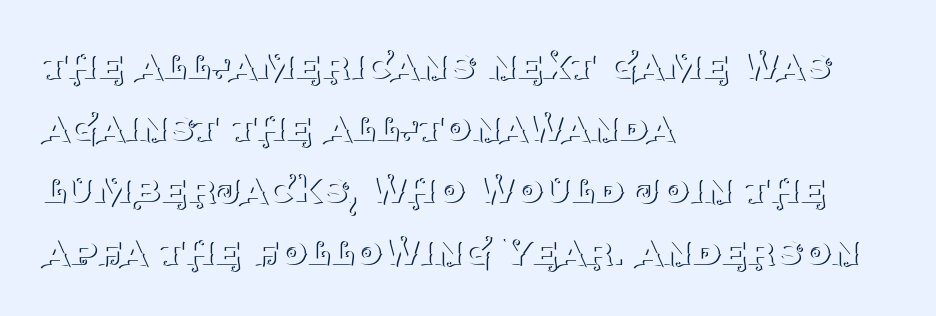
{"serif": "yes", "italic": "no", "bold": "no", "weight": "thin", "width": "normal", "stroke_contrast": "medium", "x_height": "large", "monospaced": "no", "underline": "no", "align": "left", "line_spacing": "normal", "line_spacing_ratio": 1.38, "letter_spacing": "normal", "letter_spacing_em": 0.0, "glyph_px": 45}
